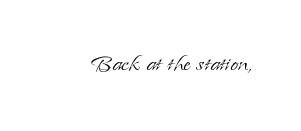
Q: Is the text bold? A: No.
Q: Is the text italic (slanted)? A: Yes.
Q: Is the typeface a serif or a sans-serif typeface? A: Serif.
Q: Is the text underlined? A: No.
Q: Is the spacing between letters normal or unusually wide? A: Normal.
Q: Width (condensed, normal, or wide)? A: Normal.
Q: Stroke contrast? A: Low.
Q: x-height? A: Small.
Q: Monospaced? A: No.
